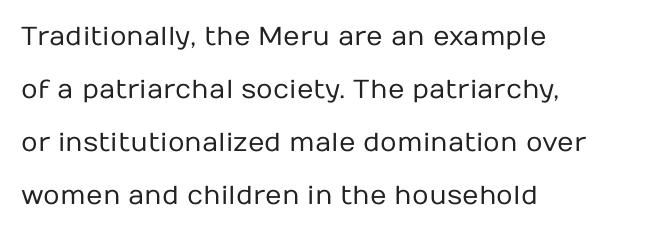
{"italic": "no", "bold": "no", "underline": "no", "align": "left", "line_spacing": "loose", "line_spacing_ratio": 2.04, "letter_spacing": "normal", "letter_spacing_em": 0.0, "glyph_px": 26}
